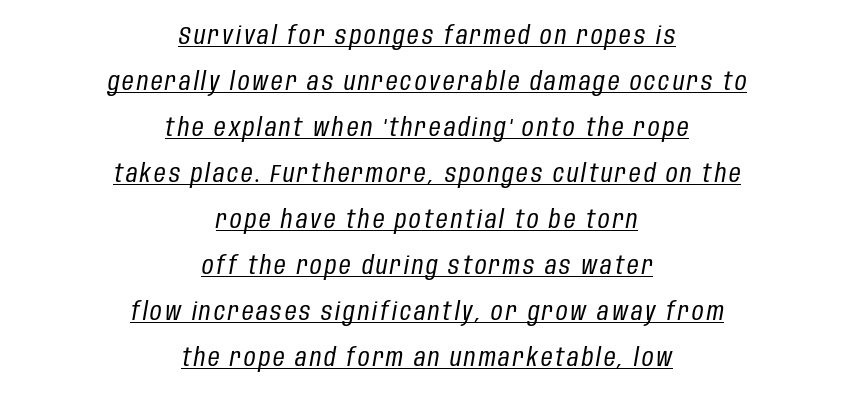
Q: Is the text bold? A: No.
Q: Is the text italic (slanted)? A: Yes, it leans right by about 10 degrees.
Q: Is the text underlined? A: Yes.
Q: How is the paragraph aligned? A: Centered.
